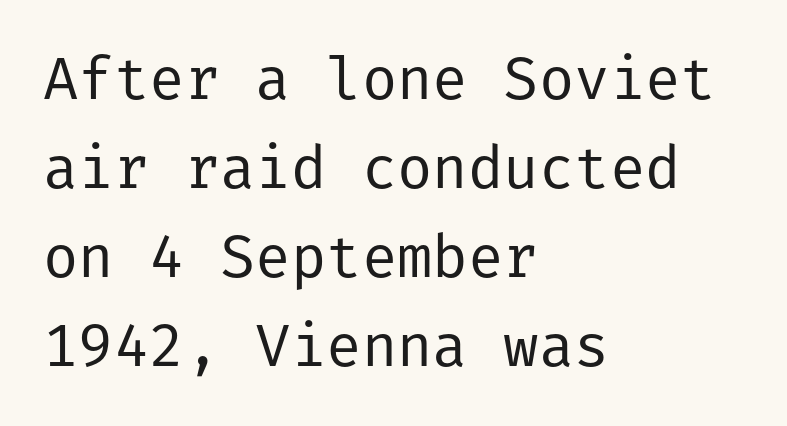
The image shows 59 px regular-weight sans-serif type, upright; set left-aligned, normal line spacing (1.51x), normal letter spacing, not underlined; low stroke contrast and a medium x-height.
